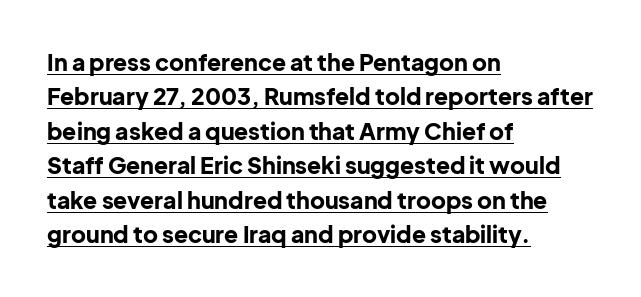
The rendering uses the underline text-decoration. Emphasis by weight is at full strength: bold. The font's upright variant was chosen for this text. A classic flush-left, rag-right setting is used for this passage.
